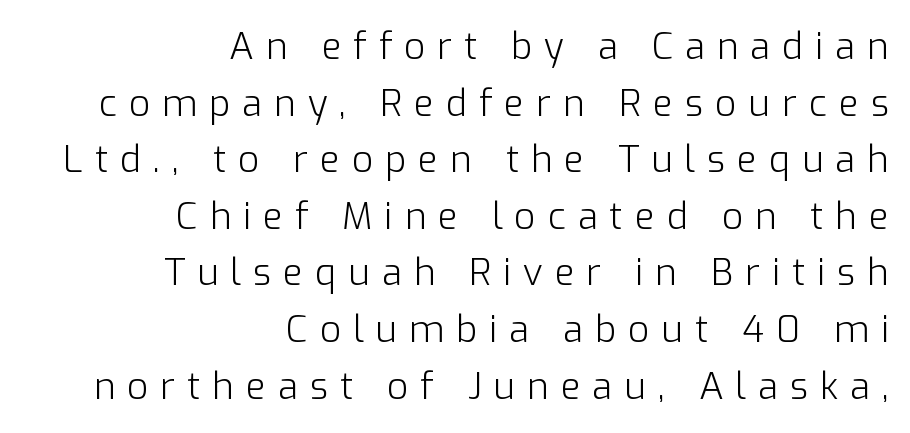
The image shows 37 px light sans-serif type, upright; set right-aligned, normal line spacing (1.53x), unusually wide letter spacing (+0.32 em), not underlined; low stroke contrast and a medium x-height.
